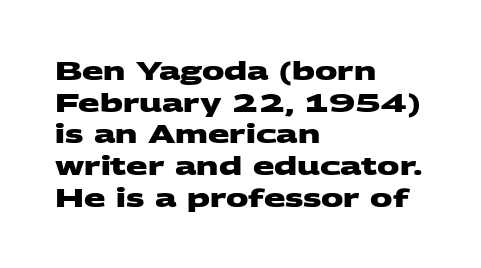
Strong, thick strokes mark this as bold type. Letter spacing: default. Clear beneath every line of the passage. The vertical gap from one line to the next is medium. Where is the straight margin? On the left.
